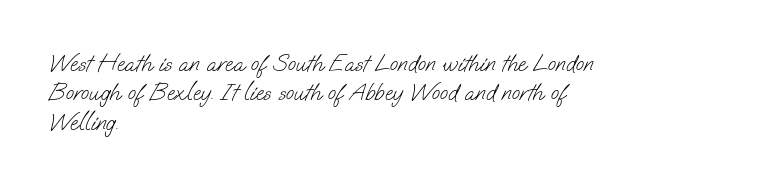
The image shows 24 px text type; set left-aligned, line spacing 1.22x, normal letter spacing, not underlined.
